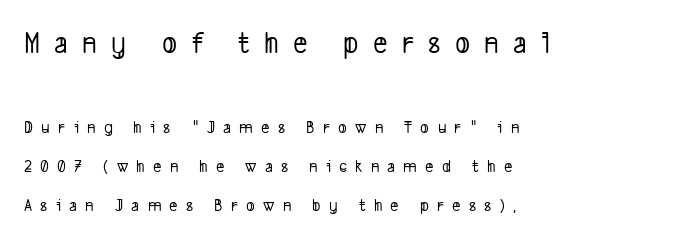
{"serif": "no", "width": "condensed", "stroke_contrast": "low", "x_height": "medium", "monospaced": "no", "underline": "no", "align": "left", "line_spacing": "loose", "line_spacing_ratio": 2.17, "letter_spacing": "wide", "letter_spacing_em": 0.46, "larger_block": "first", "size_ratio": 1.72, "glyph_px": 31}
